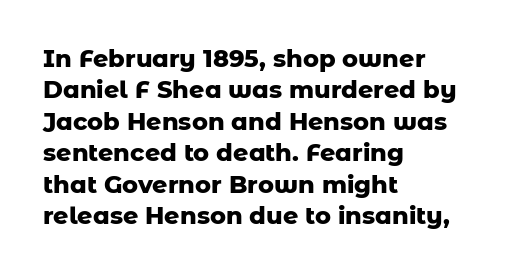
Caption: standard tracking, unaltered. In CSS terms this would be text-align: left. Unlike italic type, these characters show no tilt at all. A dark, heavy texture on the line: the type is bold.
